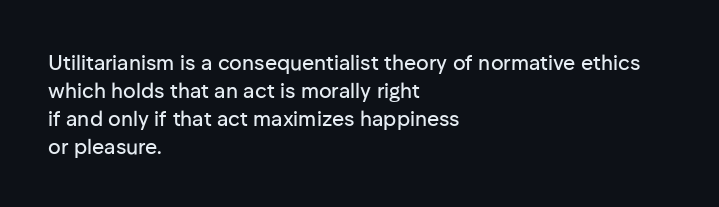
The image shows 21 px text type, upright; set left-aligned, normal line spacing (1.33x), normal letter spacing, not underlined.
